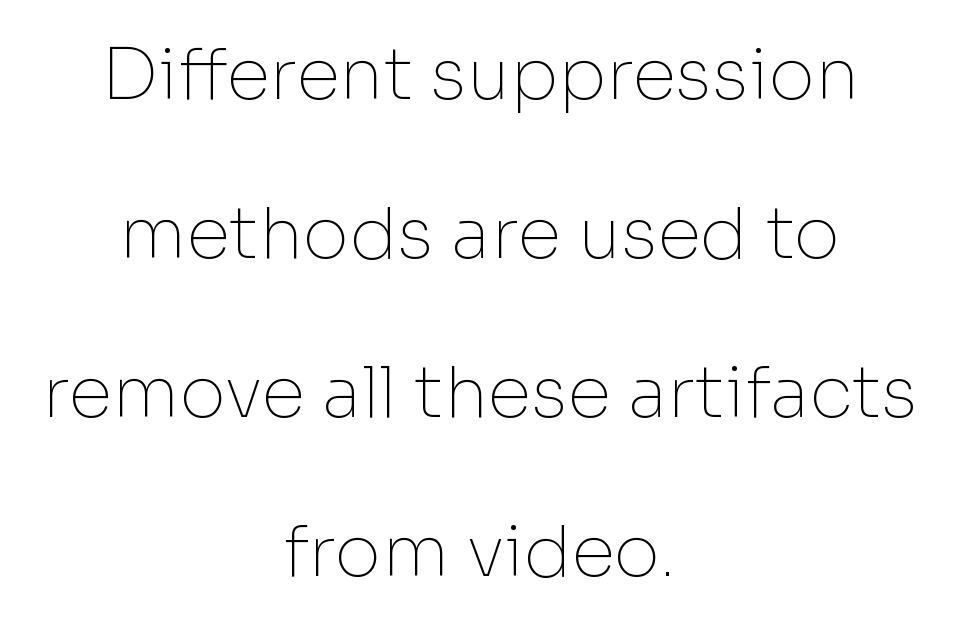
The typography opts for an upright posture over an oblique one. The font family rendered here belongs to the sans-serif group. Ink coverage per letter is moderate at most. The letters advance in unequal steps, a hallmark of proportional type. What stands out about the letter spacing? Nothing — it is the standard amount.
